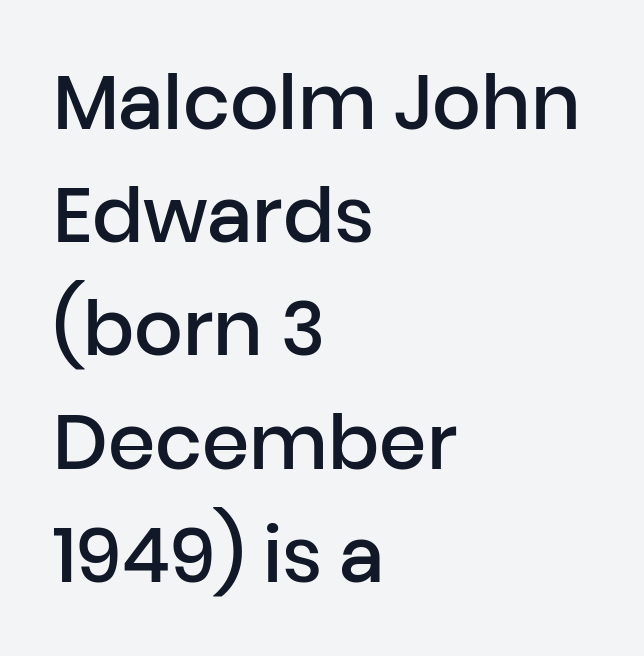
Q: Is the text bold? A: Semi-bold.
Q: Is the text italic (slanted)? A: No, it is upright.
Q: Is the typeface a serif or a sans-serif typeface? A: Sans-serif.
Q: Is the text underlined? A: No.
Q: How is the paragraph aligned? A: Left-aligned.
Q: Is the spacing between letters normal or unusually wide? A: Normal.
Q: Is the spacing between lines tight, normal or loose? A: Normal.
Q: Width (condensed, normal, or wide)? A: Normal.
Q: Stroke contrast? A: Low.
Q: x-height? A: Medium.
Q: Monospaced? A: No.
